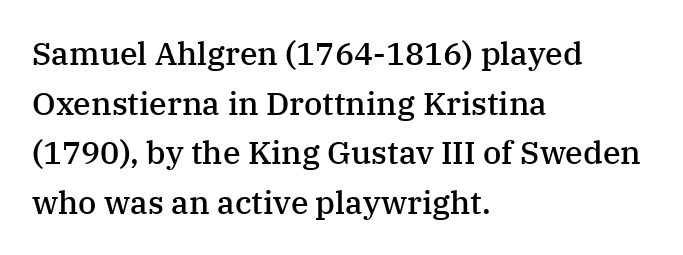
The image shows 32 px semibold serif type, upright; set left-aligned, normal line spacing (1.55x), normal letter spacing, not underlined; medium stroke contrast and a medium x-height.
